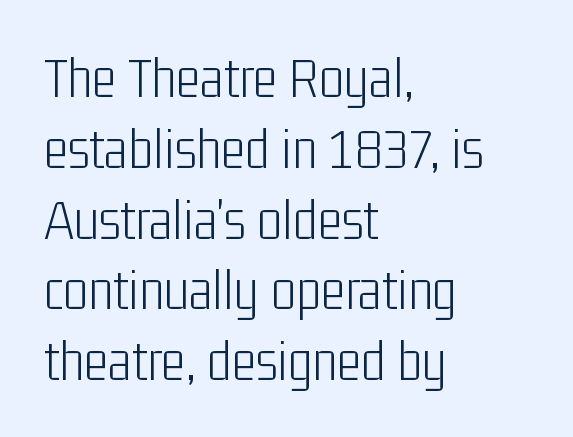
Each stroke keeps to a modest, everyday thickness or less. The setting favours the left margin, as ordinary paragraphs usually do. These lines are rendered in a variable-pitch font. The words here are not underlined.
